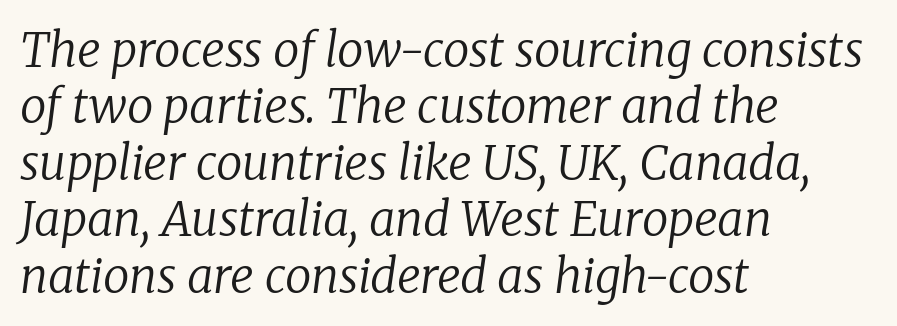
{"serif": "yes", "italic": "yes", "lean": "right", "slant_degrees": 8, "bold": "no", "weight": "regular", "width": "normal", "stroke_contrast": "low", "x_height": "medium", "monospaced": "no", "underline": "no", "align": "left", "line_spacing_ratio": 1.2, "letter_spacing": "normal", "letter_spacing_em": 0.0, "glyph_px": 47}
